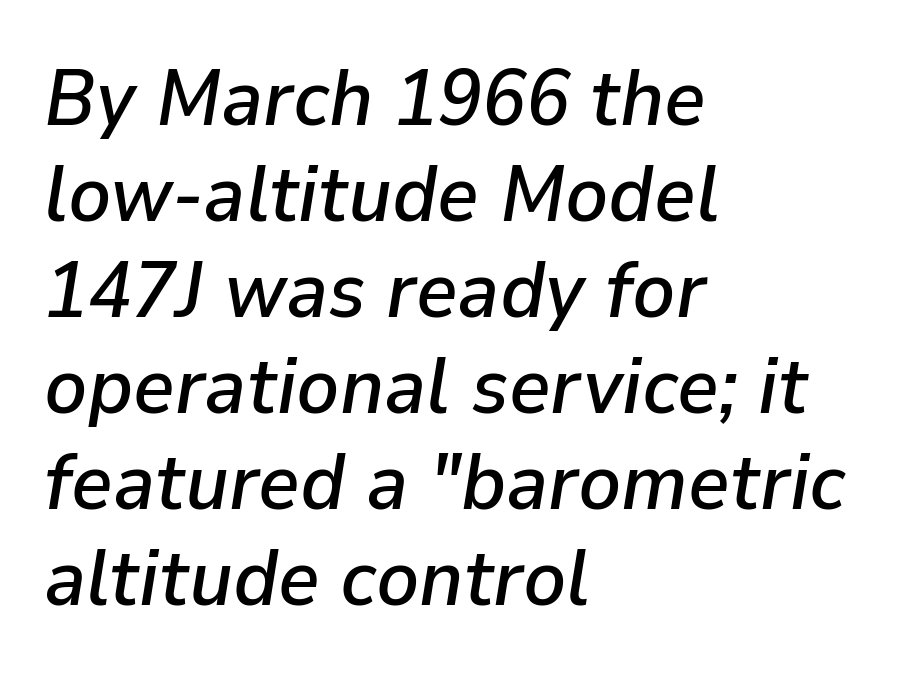
Q: Is the text italic (slanted)? A: Yes, it leans right by about 9 degrees.
Q: Is the text underlined? A: No.
Q: How is the paragraph aligned? A: Left-aligned.
Q: Is the spacing between letters normal or unusually wide? A: Normal.
Q: Width (condensed, normal, or wide)? A: Normal.
Q: Stroke contrast? A: Low.
Q: x-height? A: Medium.
Q: Monospaced? A: No.
